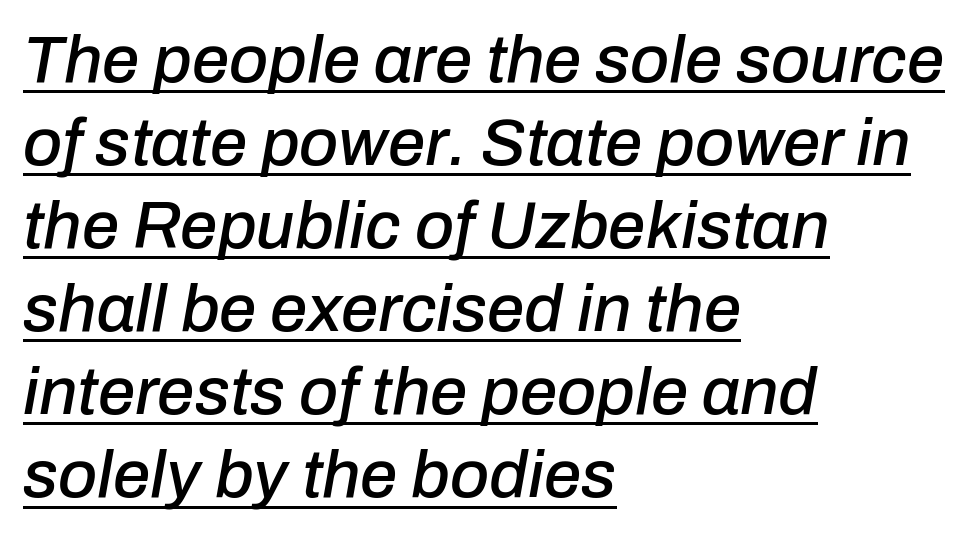
The passage shown is typed in a proportional face where columns would drift. This sample uses plain, unmodified letter spacing. Looks like someone drew a line under every word here. An italicized treatment has been applied to the whole sample. The ragged edge is on the right, which tells us the setting is flush left.
